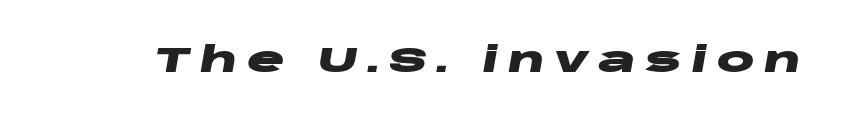
{"italic": "yes", "lean": "right", "slant_degrees": 10, "bold": "yes", "weight": "heavy", "width": "wide", "stroke_contrast": "low", "x_height": "large", "monospaced": "no", "underline": "no", "letter_spacing": "wide", "letter_spacing_em": 0.26, "glyph_px": 35}
